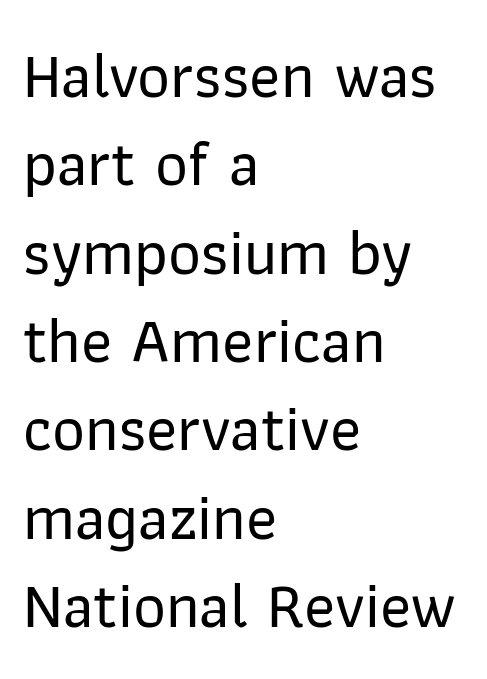
{"serif": "no", "italic": "no", "width": "normal", "stroke_contrast": "low", "x_height": "medium", "monospaced": "no", "underline": "no", "align": "left", "line_spacing": "normal", "line_spacing_ratio": 1.38, "letter_spacing": "normal", "letter_spacing_em": 0.0, "glyph_px": 64}
